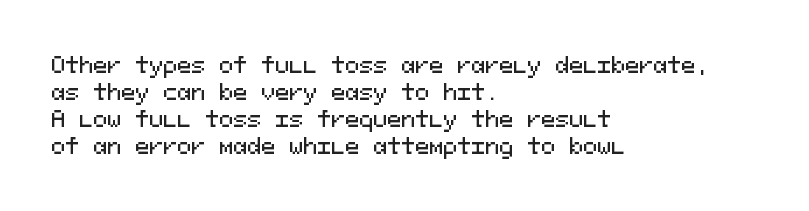
{"italic": "no", "underline": "no", "align": "left", "line_spacing": "normal", "line_spacing_ratio": 1.28, "letter_spacing": "normal", "letter_spacing_em": 0.0, "glyph_px": 21}
